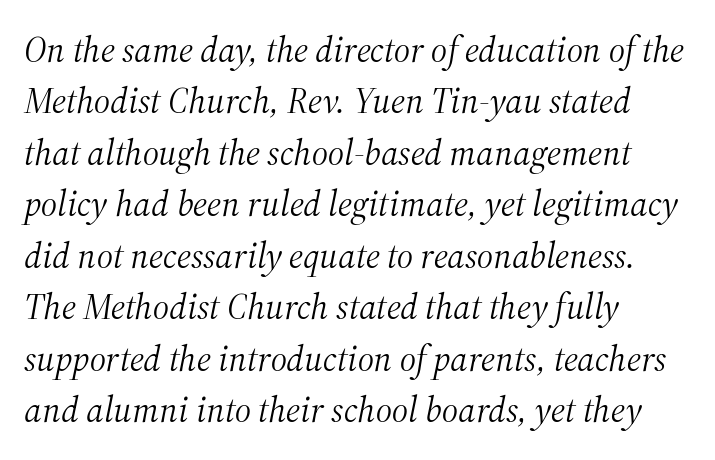
Looking at the ascenders, they clearly lean. The leading is moderate, giving the passage an even texture. Anything drawn beneath the words? Only blank space. The paragraph shown leans on its left margin. The passage shown is typed in a proportional face where columns would drift. The designer went with a serif here, giving each stem small feet.
